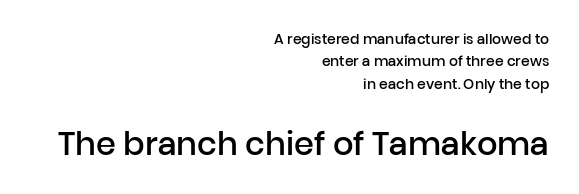
The image shows 32 px semibold sans-serif type, upright; set right-aligned, normal line spacing (1.6x), normal letter spacing, not underlined; the second (bottom) block is 2.29x larger; low stroke contrast and a medium x-height.
